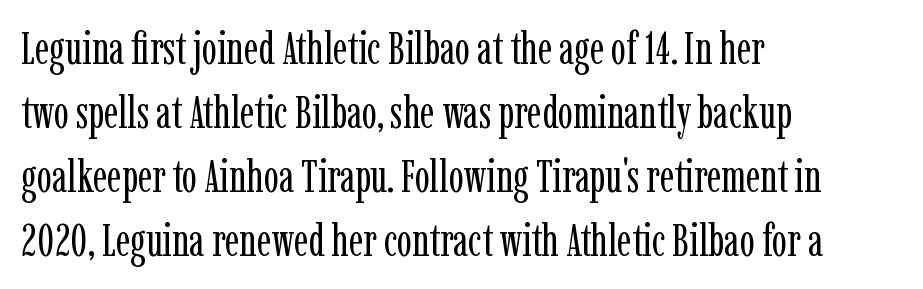
Weight: not bold — regular or lighter. Note: serifs present on the glyphs. The zone under the glyphs is completely vacant. Is this a fixed-width face? No — the glyphs have proportional, varying widths.
